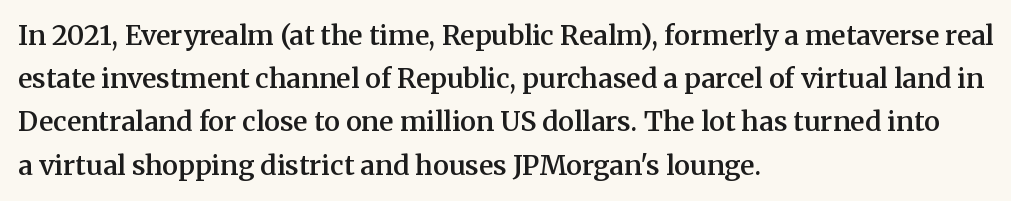
{"italic": "no", "bold": "semi", "underline": "no", "align": "left", "line_spacing": "normal", "line_spacing_ratio": 1.6, "letter_spacing": "normal", "letter_spacing_em": 0.0, "glyph_px": 27}
